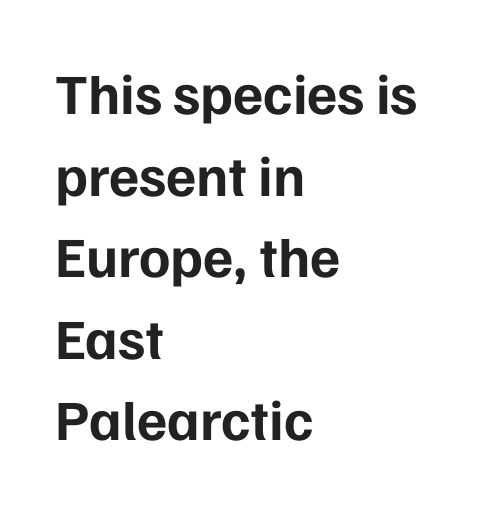
The image shows 57 px bold sans-serif type, upright; set left-aligned, normal line spacing (1.43x), normal letter spacing, not underlined; low stroke contrast and a medium x-height.
